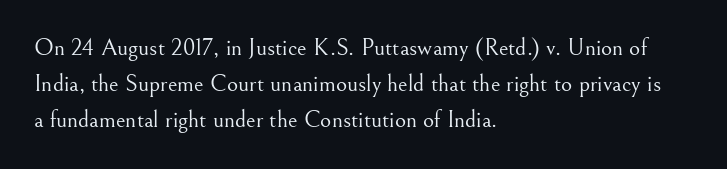
Q: Is the text bold? A: No.
Q: Is the text italic (slanted)? A: No, it is upright.
Q: Is the text underlined? A: No.
Q: How is the paragraph aligned? A: Left-aligned.
Q: Is the spacing between letters normal or unusually wide? A: Normal.
Q: Is the spacing between lines tight, normal or loose? A: Normal.
